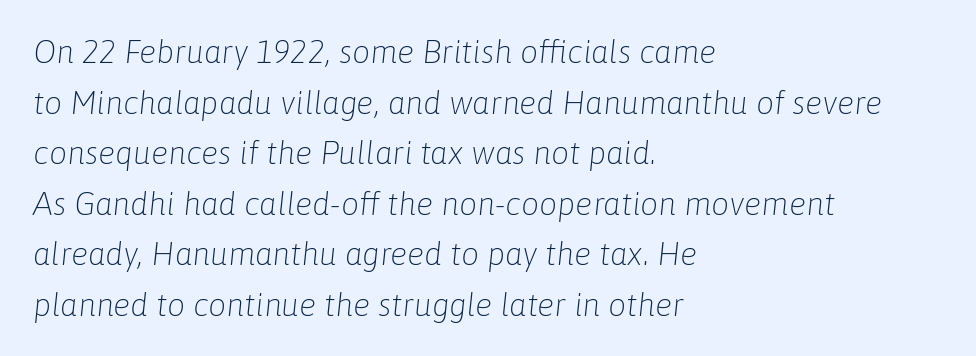
The image shows 32 px light type, italic (leaning right); set left-aligned, normal line spacing (1.58x), normal letter spacing, not underlined; low stroke contrast and a medium x-height.
